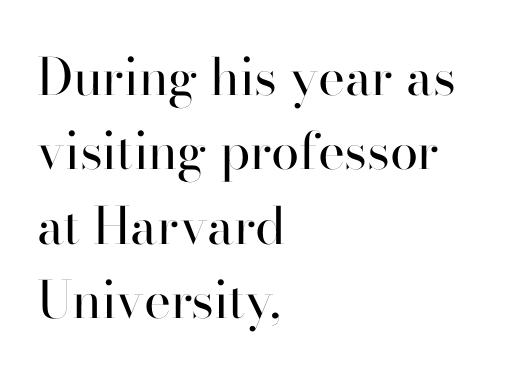
The image shows 51 px regular-weight sans-serif type, upright; set left-aligned, normal line spacing (1.46x), normal letter spacing, not underlined; high stroke contrast and a small x-height.
